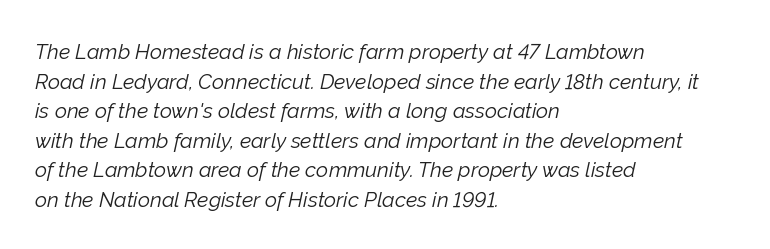
These lines were composed using italics. Short and long lines alike share a common starting point at left. The face looks like a standard text weight, possibly lighter. Descenders hang freely into open space. What stands out about the letter spacing? Nothing — it is the standard amount.
